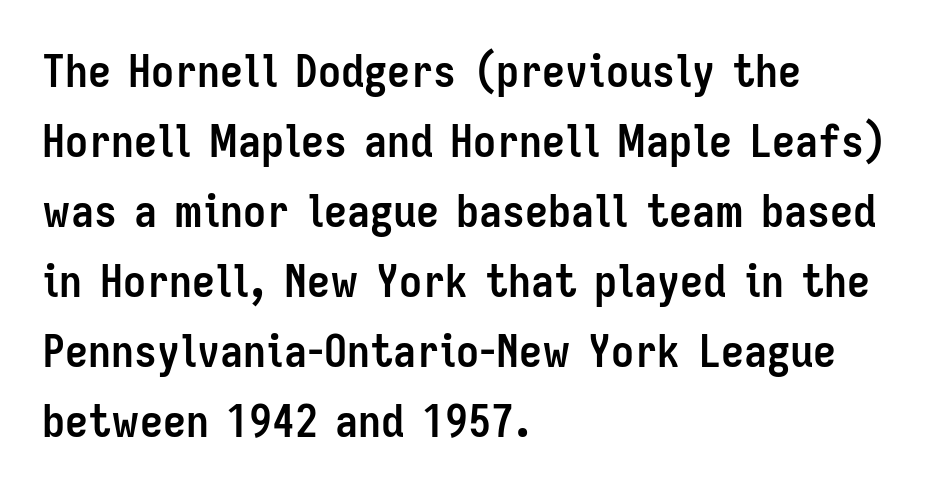
Q: Is the text bold? A: Yes.
Q: Is the text italic (slanted)? A: No, it is upright.
Q: Is the typeface a serif or a sans-serif typeface? A: Sans-serif.
Q: Is the text underlined? A: No.
Q: How is the paragraph aligned? A: Left-aligned.
Q: Is the spacing between letters normal or unusually wide? A: Normal.
Q: Is the spacing between lines tight, normal or loose? A: Normal.
Q: Width (condensed, normal, or wide)? A: Condensed.
Q: Stroke contrast? A: Low.
Q: x-height? A: Medium.
Q: Monospaced? A: No.
